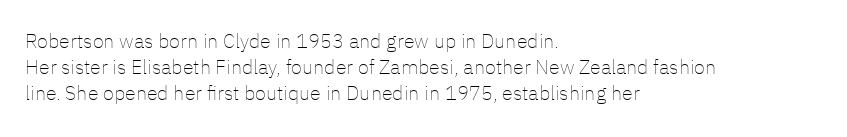
Q: Is the text bold? A: No.
Q: Is the text italic (slanted)? A: No, it is upright.
Q: Is the text underlined? A: No.
Q: How is the paragraph aligned? A: Left-aligned.
Q: Is the spacing between letters normal or unusually wide? A: Normal.
Q: Is the spacing between lines tight, normal or loose? A: Normal.
